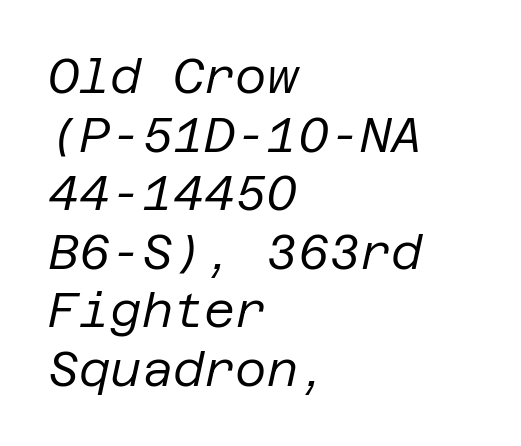
{"italic": "yes", "lean": "right", "slant_degrees": 12, "bold": "no", "weight": "regular", "width": "normal", "stroke_contrast": "low", "x_height": "large", "underline": "no", "align": "left", "line_spacing_ratio": 1.22, "letter_spacing": "normal", "letter_spacing_em": 0.0, "glyph_px": 48}
